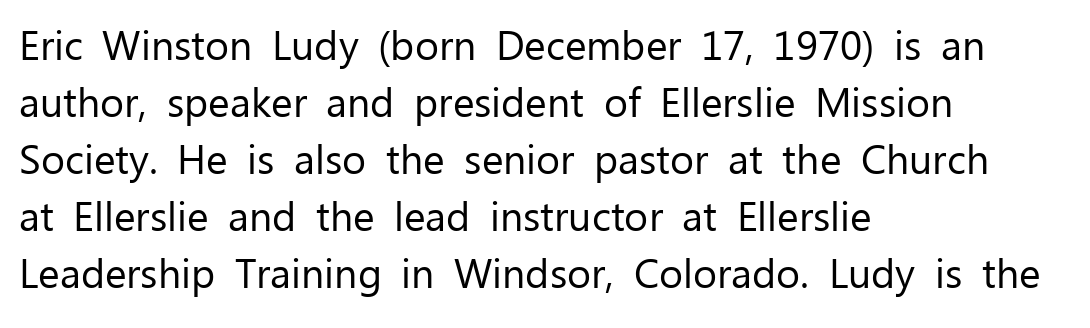
The image shows 41 px regular-weight sans-serif type, upright; set left-aligned, normal line spacing (1.39x), normal letter spacing, not underlined; low stroke contrast and a medium x-height.
